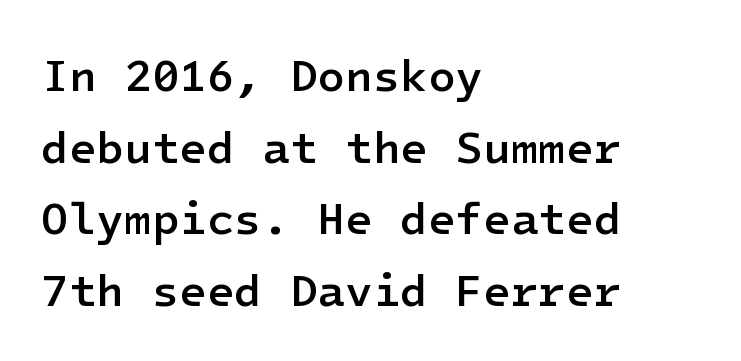
The image shows 45 px semibold sans-serif type, upright; set left-aligned, normal line spacing (1.59x), normal letter spacing, not underlined; low stroke contrast and a medium x-height.
